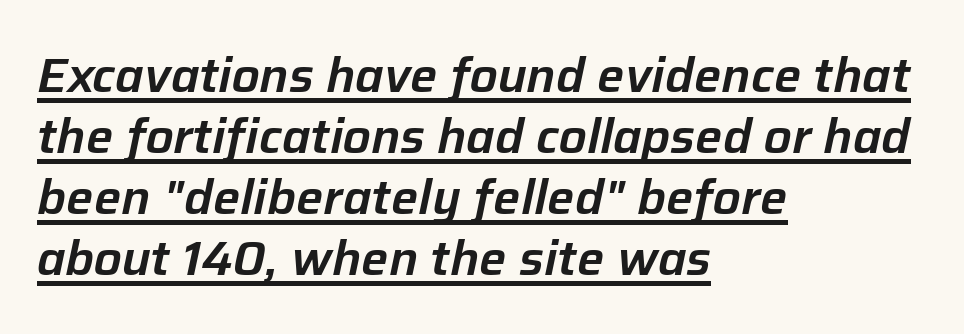
Quick note: underline on. Do the characters align in a grid? No, the font is proportional. Summary of vertical rhythm: regular, with standard interline spacing. Every character sits at an angle, as italics do. The text block is weighted toward the left margin, trailing off unevenly rightward. The type is set solid horizontally, with unmodified tracking.
